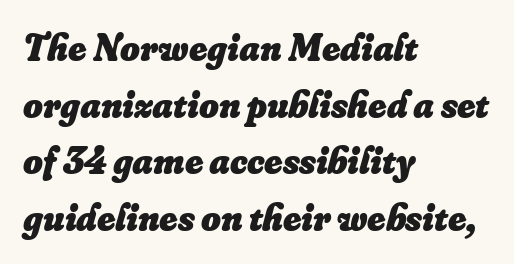
Is this a fixed-width face? No — the glyphs have proportional, varying widths. Italic? Definitely — the glyphs are oblique. Interline gaps are of average width in this sample. The passage is arranged the way most books set body copy — flush left. Each row of text sits above clean, open space. In terms of weight, the rendering is a true, heavy bold.
